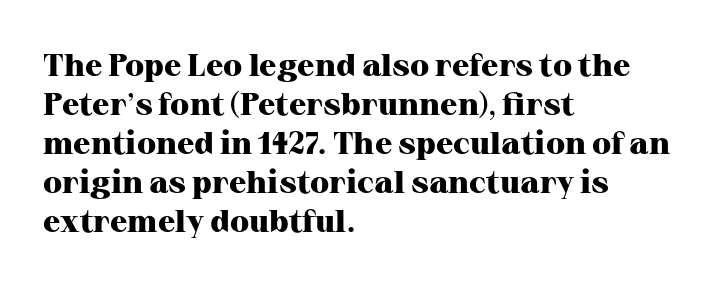
Q: Is the text bold? A: Yes.
Q: Is the text italic (slanted)? A: No, it is upright.
Q: Is the typeface a serif or a sans-serif typeface? A: Serif.
Q: Is the text underlined? A: No.
Q: How is the paragraph aligned? A: Left-aligned.
Q: Is the spacing between letters normal or unusually wide? A: Normal.
Q: Width (condensed, normal, or wide)? A: Normal.
Q: Stroke contrast? A: High.
Q: x-height? A: Medium.
Q: Monospaced? A: No.
